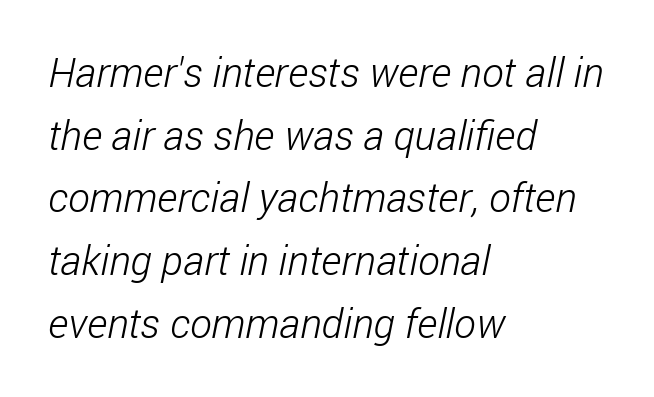
The image shows 41 px light, condensed sans-serif type; set left-aligned, normal line spacing (1.53x), normal letter spacing, not underlined; low stroke contrast and a medium x-height.
